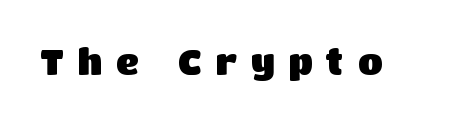
Q: Is the text bold? A: Yes.
Q: Is the text italic (slanted)? A: No, it is upright.
Q: Is the typeface a serif or a sans-serif typeface? A: Sans-serif.
Q: Is the text underlined? A: No.
Q: Is the spacing between letters normal or unusually wide? A: Unusually wide.
Q: Width (condensed, normal, or wide)? A: Normal.
Q: Stroke contrast? A: Low.
Q: x-height? A: Large.
Q: Monospaced? A: No.
